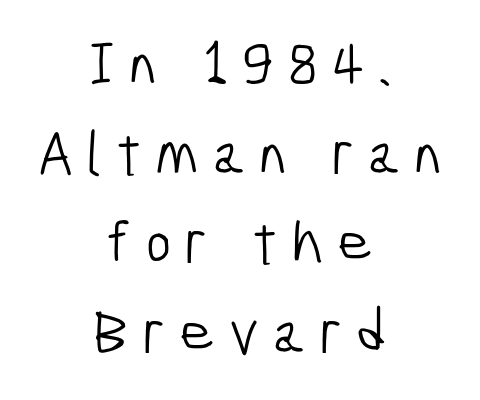
The image shows 61 px light, condensed sans-serif type; set centered, normal line spacing (1.47x), unusually wide letter spacing (+0.23 em), not underlined; low stroke contrast and a medium x-height.
